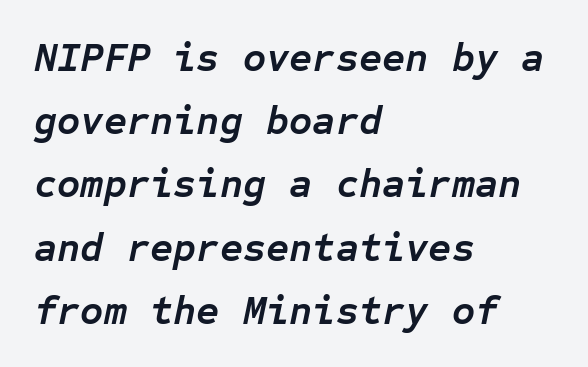
The image shows 40 px semibold type, italic (leaning right), monospaced; set left-aligned, normal line spacing (1.58x), normal letter spacing, not underlined; low stroke contrast and a medium x-height.
